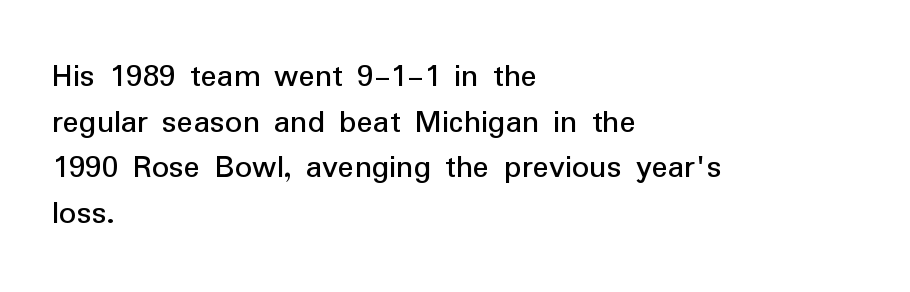
Q: Is the text bold? A: No.
Q: Is the text italic (slanted)? A: No, it is upright.
Q: Is the typeface a serif or a sans-serif typeface? A: Sans-serif.
Q: Is the text underlined? A: No.
Q: How is the paragraph aligned? A: Left-aligned.
Q: Is the spacing between letters normal or unusually wide? A: Normal.
Q: Is the spacing between lines tight, normal or loose? A: Normal.
Q: Width (condensed, normal, or wide)? A: Normal.
Q: Stroke contrast? A: Low.
Q: x-height? A: Medium.
Q: Monospaced? A: No.
